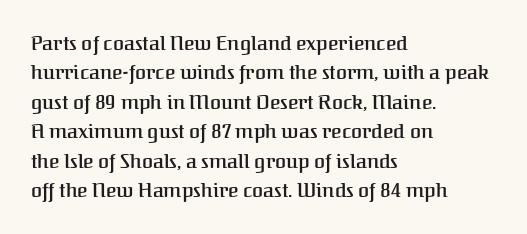
A bare baseline throughout the passage. Vertically, the passage feels balanced, rows spaced as you'd expect. Horizontal alignment here is leftward, the default for most running prose. Is the type bold? Partly — it's a semibold, heavier than regular but not fully bold.
